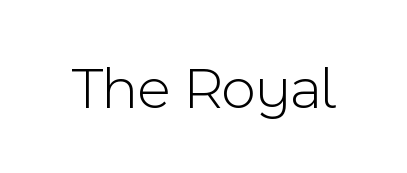
Q: Is the text bold? A: No.
Q: Is the text italic (slanted)? A: No, it is upright.
Q: Is the typeface a serif or a sans-serif typeface? A: Sans-serif.
Q: Is the text underlined? A: No.
Q: Is the spacing between letters normal or unusually wide? A: Normal.
Q: Width (condensed, normal, or wide)? A: Normal.
Q: x-height? A: Medium.
Q: Monospaced? A: No.
